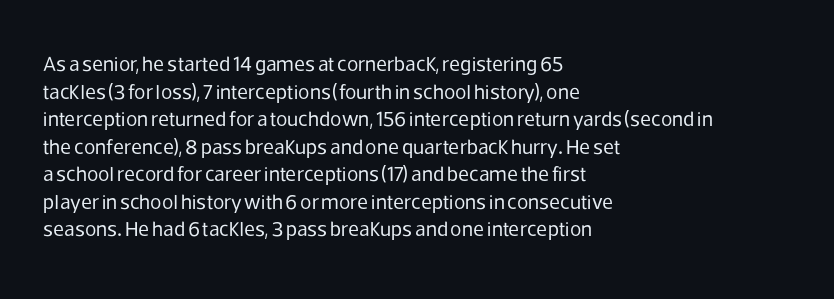
Q: Is the text bold? A: No.
Q: Is the text italic (slanted)? A: No, it is upright.
Q: Is the text underlined? A: No.
Q: How is the paragraph aligned? A: Left-aligned.
Q: Is the spacing between letters normal or unusually wide? A: Normal.
Q: Is the spacing between lines tight, normal or loose? A: Normal.
